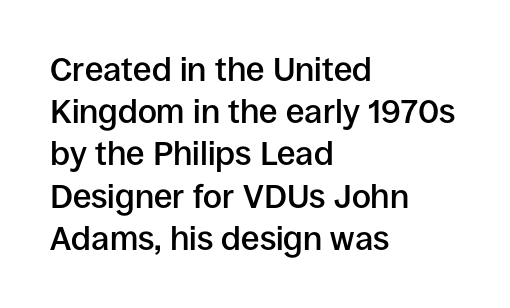
Q: Is the text bold? A: Semi-bold.
Q: Is the text italic (slanted)? A: No, it is upright.
Q: Is the typeface a serif or a sans-serif typeface? A: Sans-serif.
Q: Is the text underlined? A: No.
Q: How is the paragraph aligned? A: Left-aligned.
Q: Is the spacing between letters normal or unusually wide? A: Normal.
Q: Is the spacing between lines tight, normal or loose? A: Normal.
Q: Width (condensed, normal, or wide)? A: Normal.
Q: Stroke contrast? A: Low.
Q: x-height? A: Large.
Q: Monospaced? A: No.
